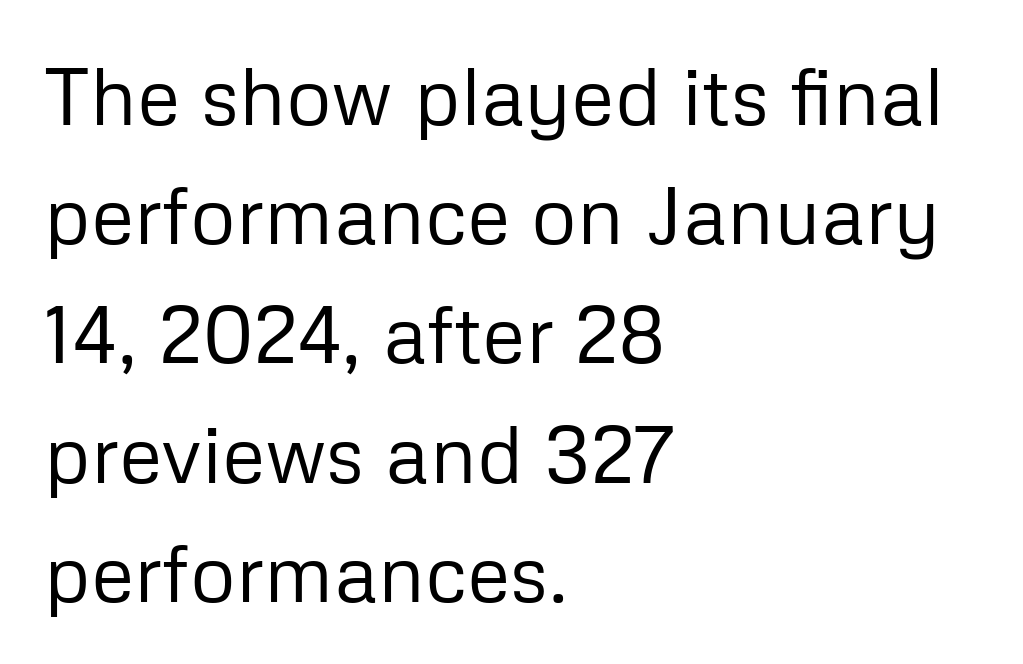
Rows of type keep a routine distance in the vertical direction. Plain, unruled lines of type. In terms of letterspacing, this is plain default setting. Visually the block forms a straight wall on the left and a jagged coastline on the right.
